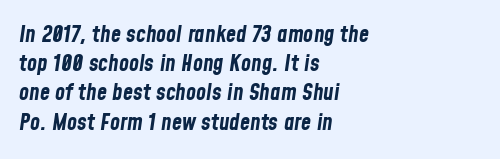
{"italic": "yes", "lean": "right", "slant_degrees": 8, "bold": "yes", "underline": "no", "align": "left", "line_spacing": "normal", "line_spacing_ratio": 1.27, "letter_spacing": "normal", "letter_spacing_em": 0.0, "glyph_px": 23}
